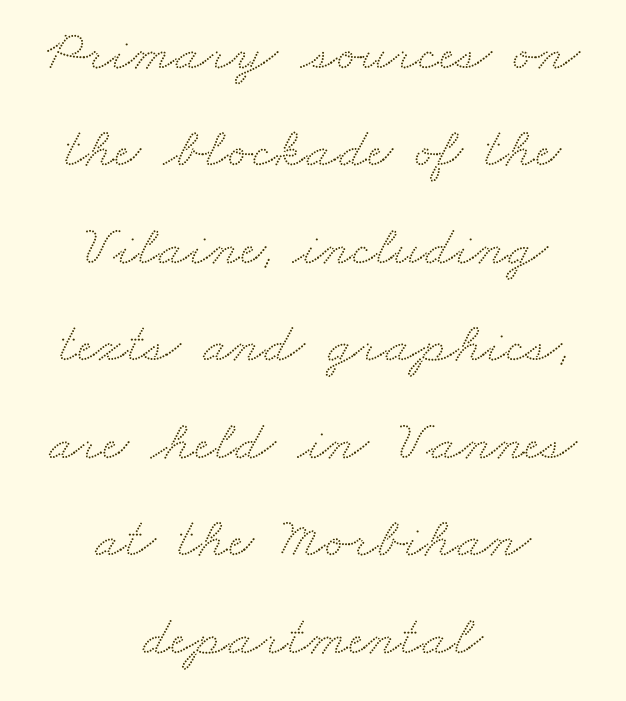
Q: Is the typeface a serif or a sans-serif typeface? A: Serif.
Q: Is the text underlined? A: No.
Q: How is the paragraph aligned? A: Centered.
Q: Is the spacing between letters normal or unusually wide? A: Normal.
Q: Width (condensed, normal, or wide)? A: Wide.
Q: Stroke contrast? A: Medium.
Q: x-height? A: Small.
Q: Monospaced? A: No.
